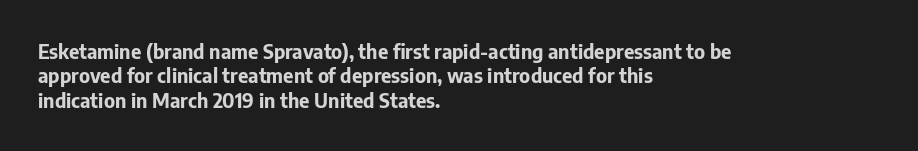
{"italic": "no", "bold": "yes", "underline": "no", "align": "left", "line_spacing_ratio": 1.22, "letter_spacing": "normal", "letter_spacing_em": 0.0, "glyph_px": 20}
